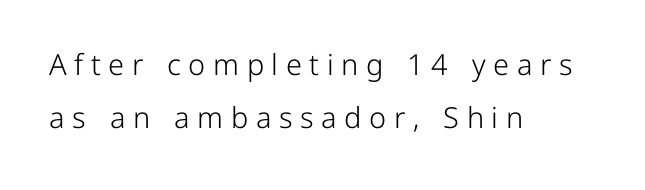
Check where the strokes stop: nothing finishes them off — pure sans. No heavy texture on the line: the type isn't bold. Caption: expanded tracking, letters set apart. Anything drawn beneath the words? Only blank space.
